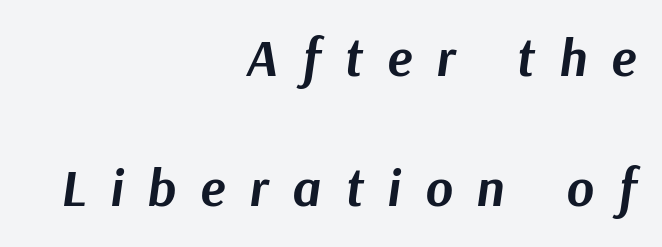
Each line ends at the same right margin while the left side varies. The face used here is proportionally spaced, like ordinary book or web type. The passage shown has open, widely tracked lettering throughout. Descender tails drop into unmarked territory. On the weight axis this lands at bold, roughly 700.
